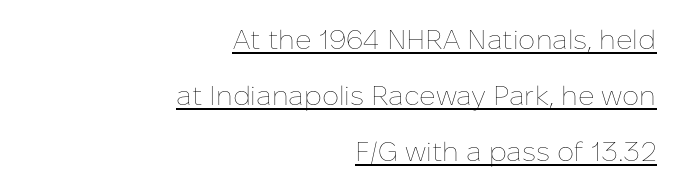
A typesetter would call this zero additional tracking. The font's upright variant was chosen for this text. The space between consecutive lines is lavish. Is the type heavy? It reads as light-to-regular instead. Looks like someone drew a line under every word here.
